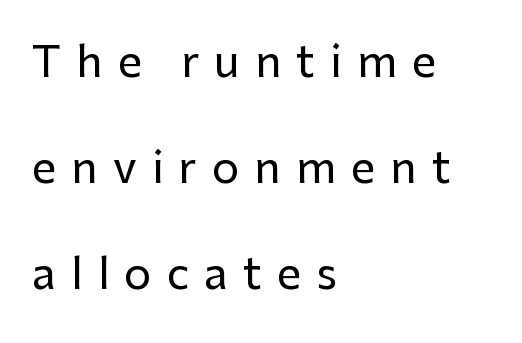
{"serif": "no", "italic": "no", "width": "normal", "stroke_contrast": "low", "x_height": "medium", "monospaced": "no", "underline": "no", "align": "left", "line_spacing": "loose", "line_spacing_ratio": 2.46, "letter_spacing": "wide", "letter_spacing_em": 0.35, "glyph_px": 43}
